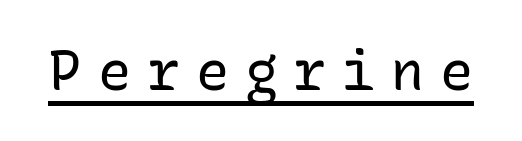
When letters stand straight like this, we call the style roman or upright. The gaps between neighbouring characters are conspicuously large. Think of a typewriter: that constant character pitch is what you see here. Stem width sits at or under what a default text font uses. Every word sits above its own underline. Is this a sans? Yes — the strokes have no serifs.
